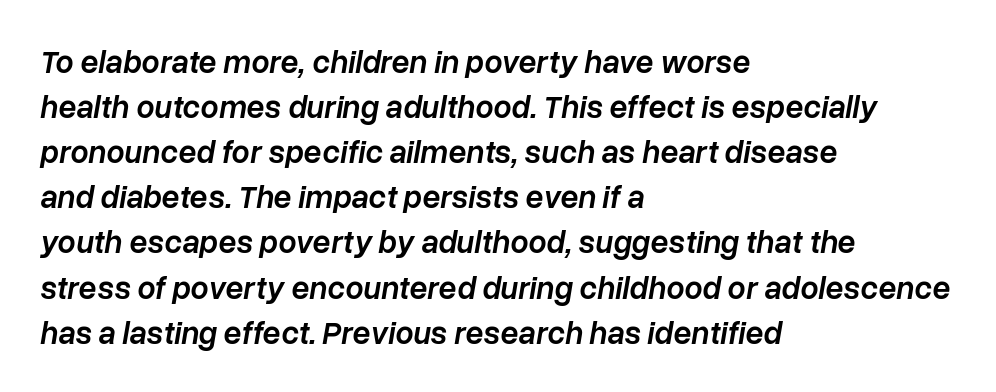
Q: Is the text bold? A: Semi-bold.
Q: Is the text italic (slanted)? A: Yes, it leans right by about 10 degrees.
Q: Is the text underlined? A: No.
Q: How is the paragraph aligned? A: Left-aligned.
Q: Is the spacing between letters normal or unusually wide? A: Normal.
Q: Is the spacing between lines tight, normal or loose? A: Normal.
Q: Width (condensed, normal, or wide)? A: Normal.
Q: Stroke contrast? A: Low.
Q: x-height? A: Medium.
Q: Monospaced? A: No.
